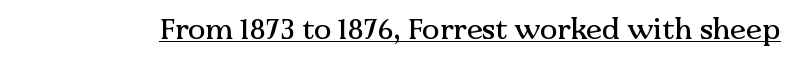
The image shows 29 px serif type, upright; set normal letter spacing, underlined; medium stroke contrast and a medium x-height.
